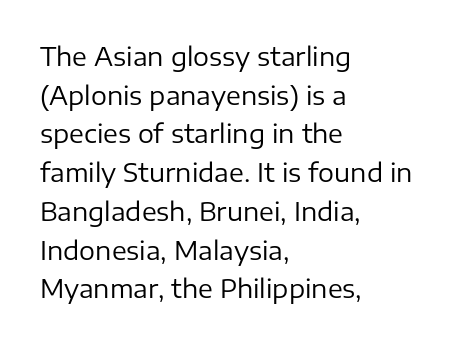
{"italic": "no", "bold": "no", "underline": "no", "align": "left", "line_spacing": "normal", "line_spacing_ratio": 1.55, "letter_spacing": "normal", "letter_spacing_em": 0.0, "glyph_px": 25}
